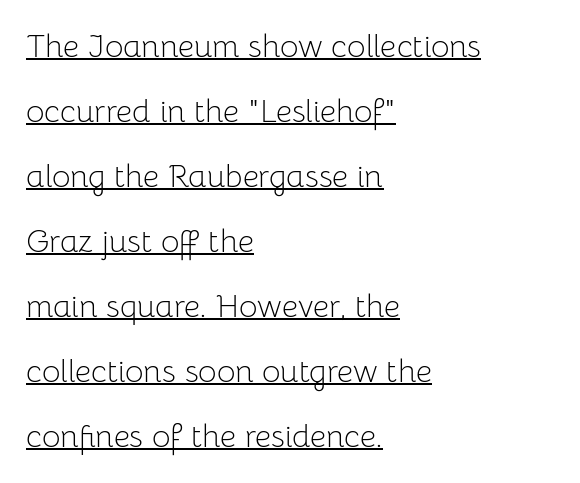
The image shows 32 px light sans-serif type, upright; set left-aligned, loose line spacing (2.03x), normal letter spacing, underlined; low stroke contrast and a medium x-height.
